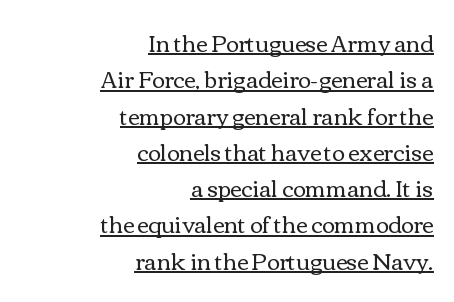
{"italic": "no", "bold": "no", "underline": "yes", "align": "right", "line_spacing": "normal", "line_spacing_ratio": 1.65, "letter_spacing": "normal", "letter_spacing_em": 0.0, "glyph_px": 22}
